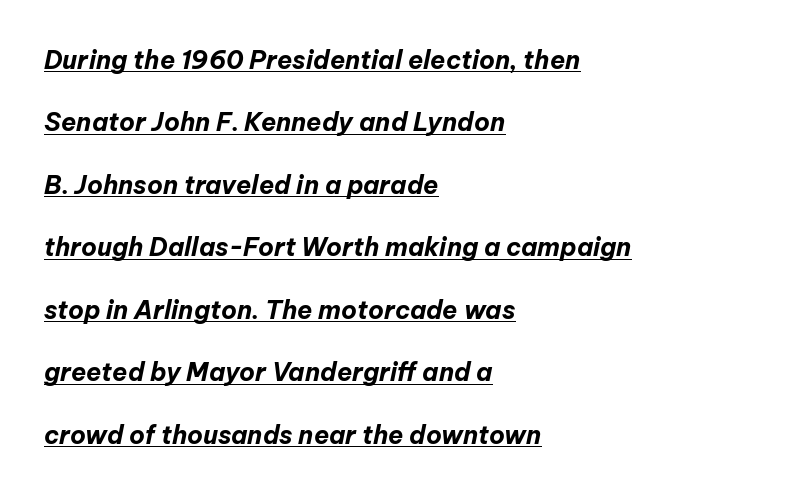
I'd describe the lettering as bold — thick and assertive. The face used here has a pronounced slope to its letters. What stands out about the letter spacing? Nothing — it is the standard amount. All the whitespace from short lines collects on the right. Caption: lettering with a line underneath. Widely set lines give the paragraph a tall, airy silhouette.
